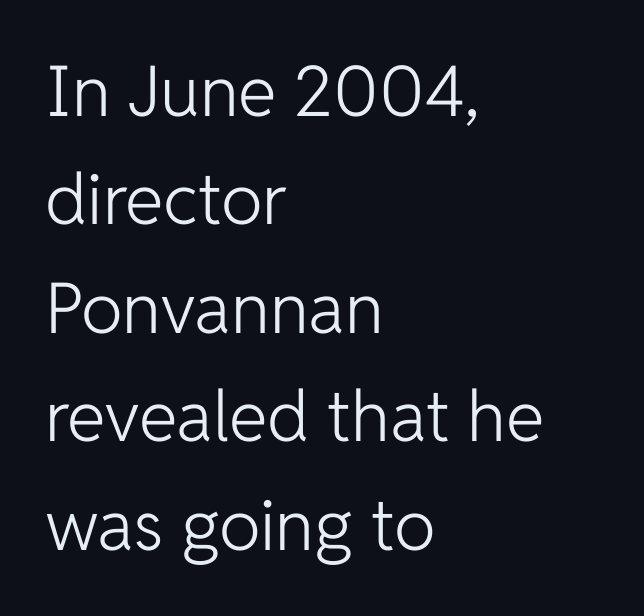
The compositor pushed each line to the left boundary. The cut favours lightness, reaching ordinary text weight at its darkest. Designer's note — italics off, roman on. These lines sit exactly where default settings would place them. The rendering uses natural spacing where letterforms have individual widths.
